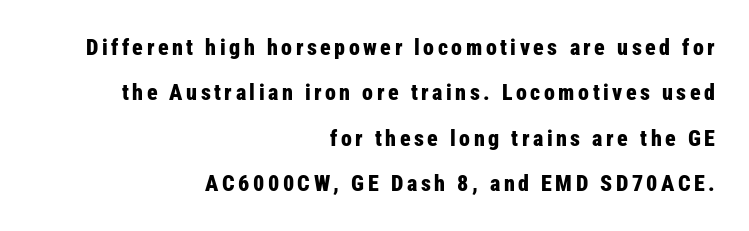
{"italic": "no", "bold": "yes", "underline": "no", "align": "right", "line_spacing": "loose", "line_spacing_ratio": 2.06, "glyph_px": 22}
